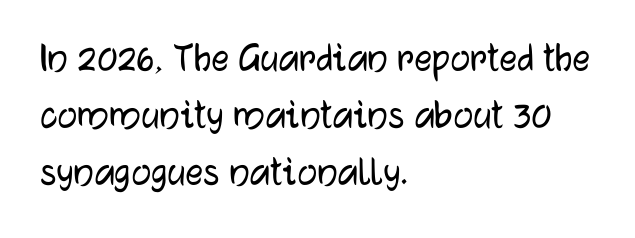
Type without underlining. Characters remain perfectly vertical along every line. This sample has the flowing, uneven cadence of proportional lettering. What's the leading like? Ordinary, nothing unusual. This rendering leaves character spacing at its baseline value. The ragged edge is on the right, which tells us the setting is flush left.
